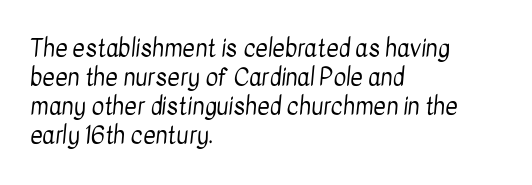
The passage shown is not underscored anywhere. This rendering uses left alignment, leaving the right contour irregular. Standard letterfit; no display-style spreading of the glyphs. Is the stroke heavy? The answer is a plain regular-or-lighter.
